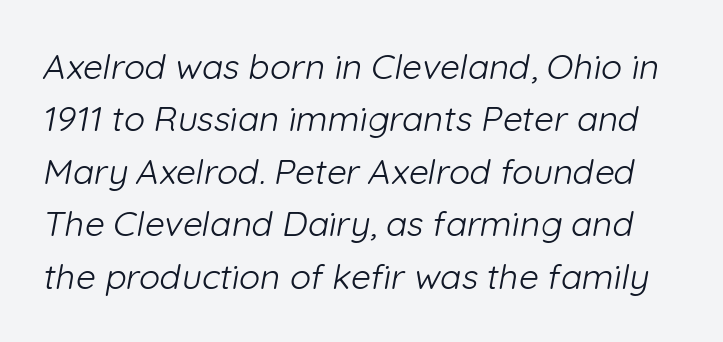
The image shows 35 px light sans-serif type; set normal line spacing (1.5x), normal letter spacing, not underlined; low stroke contrast and a medium x-height.
